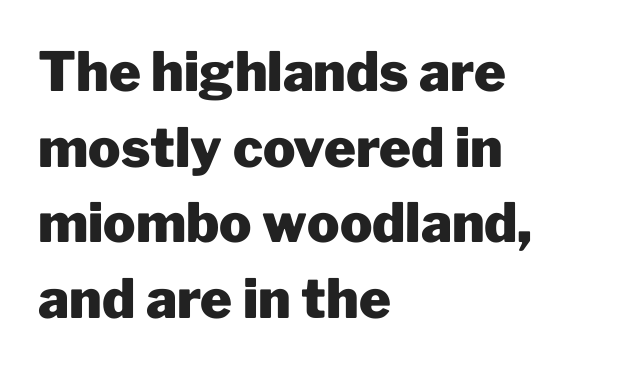
Q: Is the text bold? A: Yes.
Q: Is the text italic (slanted)? A: No, it is upright.
Q: Is the typeface a serif or a sans-serif typeface? A: Sans-serif.
Q: Is the text underlined? A: No.
Q: How is the paragraph aligned? A: Left-aligned.
Q: Is the spacing between letters normal or unusually wide? A: Normal.
Q: Is the spacing between lines tight, normal or loose? A: Normal.
Q: Width (condensed, normal, or wide)? A: Normal.
Q: Stroke contrast? A: Low.
Q: x-height? A: Medium.
Q: Monospaced? A: No.
